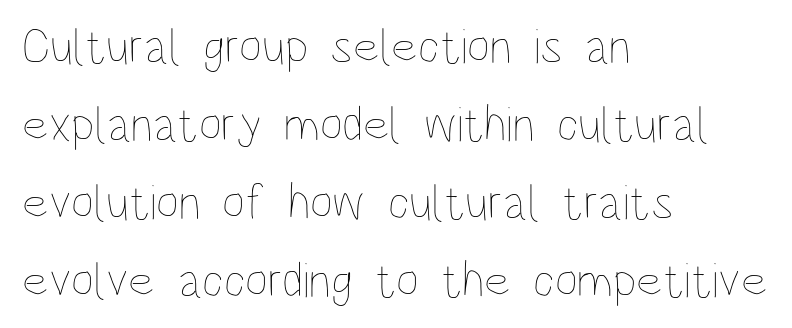
Q: Is the text bold? A: No.
Q: Is the text italic (slanted)? A: No, it is upright.
Q: Is the text underlined? A: No.
Q: How is the paragraph aligned? A: Left-aligned.
Q: Is the spacing between letters normal or unusually wide? A: Normal.
Q: Is the spacing between lines tight, normal or loose? A: Normal.
Q: Width (condensed, normal, or wide)? A: Condensed.
Q: Stroke contrast? A: Low.
Q: x-height? A: Large.
Q: Monospaced? A: No.
